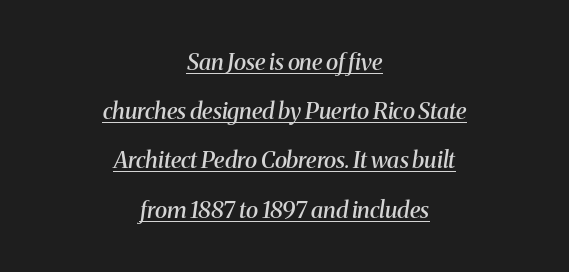
The image shows 23 px text type, italic (leaning right); set centered, loose line spacing (2.14x), normal letter spacing, underlined.
